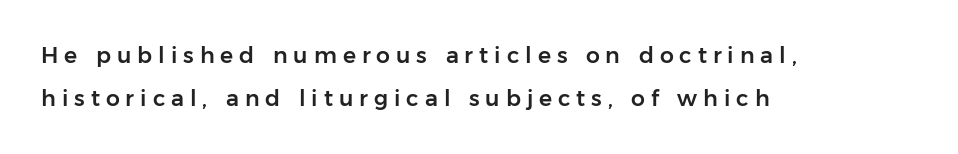
Q: Is the text italic (slanted)? A: No, it is upright.
Q: Is the text underlined? A: No.
Q: How is the paragraph aligned? A: Left-aligned.
Q: Is the spacing between letters normal or unusually wide? A: Unusually wide.
Q: Is the spacing between lines tight, normal or loose? A: Loose.
